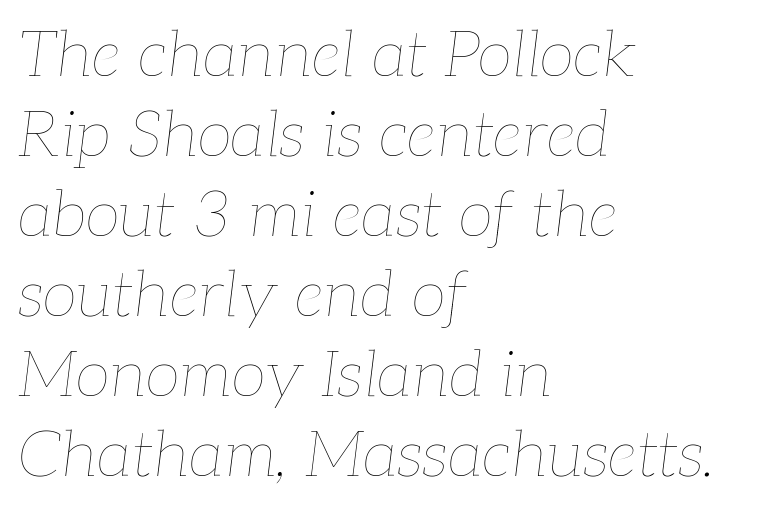
The image shows 64 px thin type, italic (leaning right); set left-aligned, normal line spacing (1.25x), normal letter spacing, not underlined; low stroke contrast and a medium x-height.
